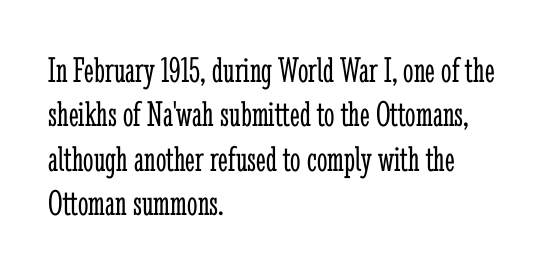
This sample is left-justified, so line endings fall wherever the words run out. Stroke thickness stays within the range of a standard reading face or lighter. The passage shown is typed in a proportional face where columns would drift. Old-style or modern, the face here clearly has serifs. Spacing between characters is what you'd get straight out of the box. The lettering stays uniformly vertical, giving the passage a roman look.
